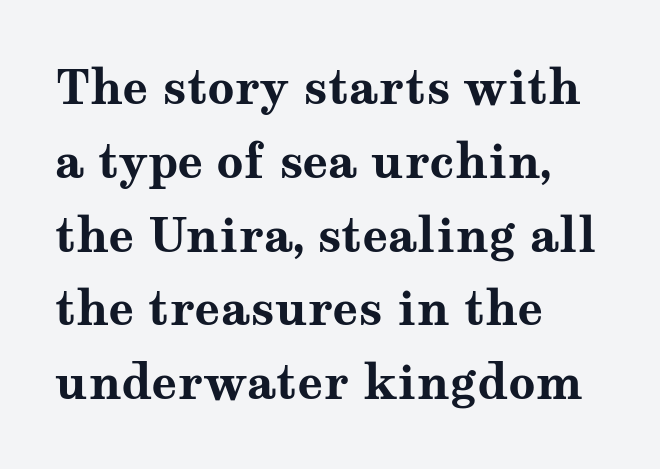
Each new line begins a customary step beneath the previous one. Glance below the letters and you will spot only blank space. The letters advance in unequal steps, a hallmark of proportional type. Plenty of ink on the page — the face is bold. You could call the tracking neutral — neither tight nor loose.
